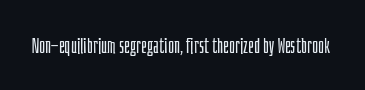
Q: Is the text bold? A: No.
Q: Is the text italic (slanted)? A: No, it is upright.
Q: Is the text underlined? A: No.
Q: Is the spacing between letters normal or unusually wide? A: Normal.
